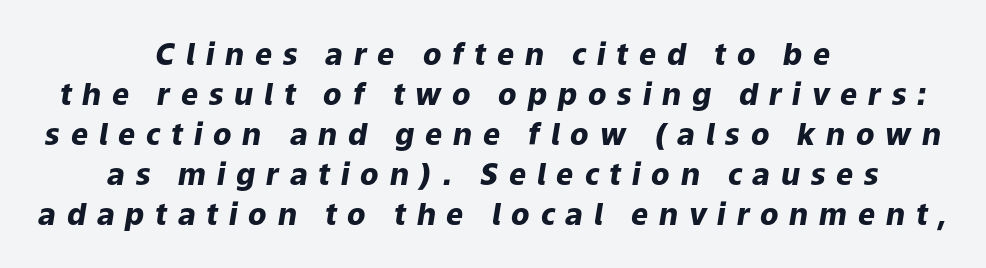
Bold? Absolutely — the strokes are thick and heavy. Nobody drew a line under any word here. Emphasis-style slanted type is in use. Is there much room between lines? A standard amount, neither cramped nor airy. Neither beginnings nor endings align; midpoints do.
